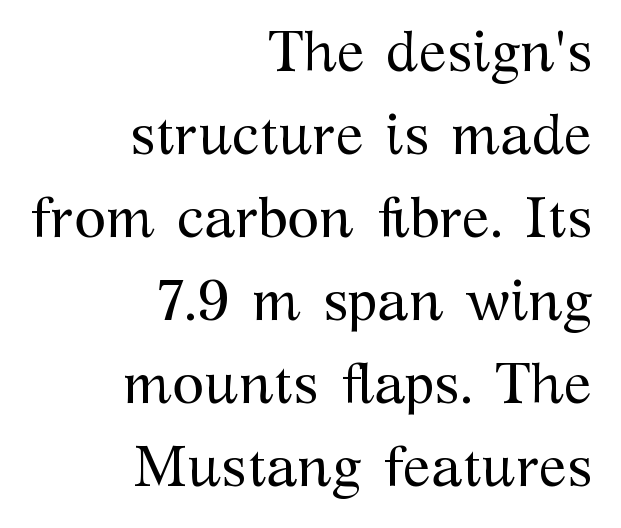
{"serif": "yes", "italic": "no", "bold": "no", "weight": "regular", "width": "normal", "stroke_contrast": "medium", "x_height": "medium", "monospaced": "no", "underline": "no", "align": "right", "line_spacing": "normal", "line_spacing_ratio": 1.43, "letter_spacing": "normal", "letter_spacing_em": 0.0, "glyph_px": 58}
